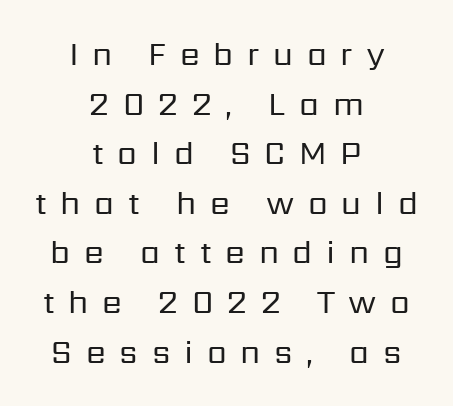
Look at the bottom of the vertical strokes: they stop flat, with no serifs. Do the characters align in a grid? No, the font is proportional. Vertical strokes here are truly vertical. Notice how descenders clear the ascenders below comfortably — that's standard leading. In CSS terms this would be text-align: center.
